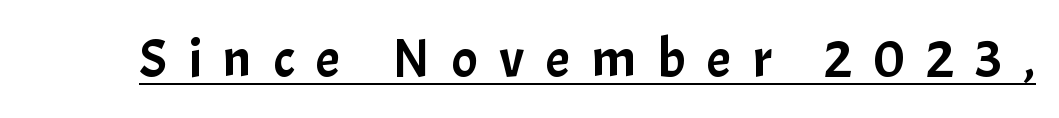
The text was rendered using a sans face with plain stroke endings. Spacing verdict: proportional, widths tailored to each character. Unlike italic type, these characters show no tilt at all. Glyph-to-glyph distance is far greater than everyday printed text. The typesetter has applied underlining to the passage shown.
